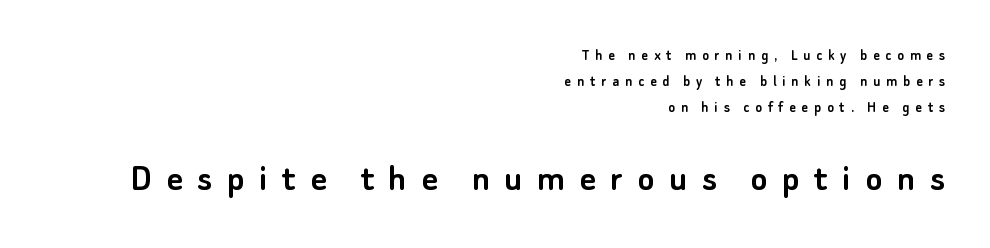
{"serif": "no", "italic": "no", "width": "normal", "stroke_contrast": "low", "x_height": "small", "monospaced": "no", "underline": "no", "align": "right", "line_spacing": "normal", "line_spacing_ratio": 1.61, "letter_spacing": "wide", "letter_spacing_em": 0.36, "larger_block": "second", "size_ratio": 2.5, "glyph_px": 40}
